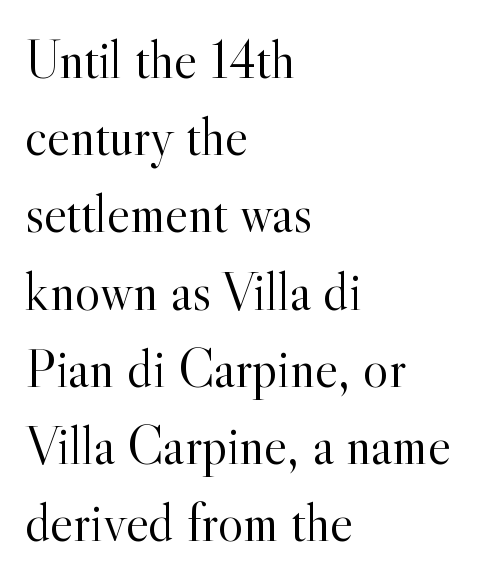
Q: Is the text bold? A: No.
Q: Is the text italic (slanted)? A: No, it is upright.
Q: Is the typeface a serif or a sans-serif typeface? A: Serif.
Q: Is the text underlined? A: No.
Q: How is the paragraph aligned? A: Left-aligned.
Q: Is the spacing between letters normal or unusually wide? A: Normal.
Q: Is the spacing between lines tight, normal or loose? A: Normal.
Q: Width (condensed, normal, or wide)? A: Normal.
Q: x-height? A: Small.
Q: Monospaced? A: No.
